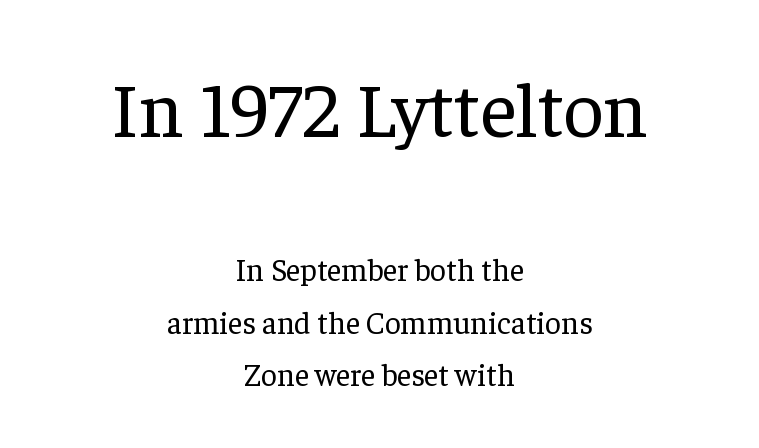
{"serif": "yes", "italic": "no", "bold": "no", "weight": "regular", "width": "normal", "stroke_contrast": "low", "x_height": "medium", "monospaced": "no", "underline": "no", "align": "center", "line_spacing": "normal", "line_spacing_ratio": 1.68, "letter_spacing": "normal", "letter_spacing_em": 0.0, "larger_block": "first", "size_ratio": 2.52, "glyph_px": 78}
